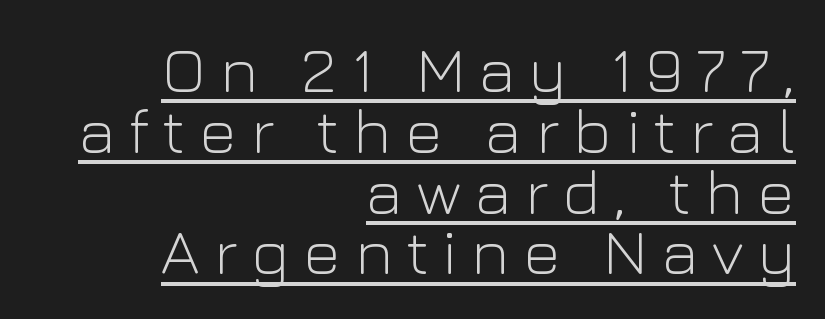
Look at the tracking — it's clearly loosened, letters drifting apart. Baseline-to-baseline distance is barely more than the letter height. Posture: straight, roman, zero tilt. A student would call this right alignment; a typographer would say flush right, rag left. The specimen includes a rule beneath the text block's lines.
